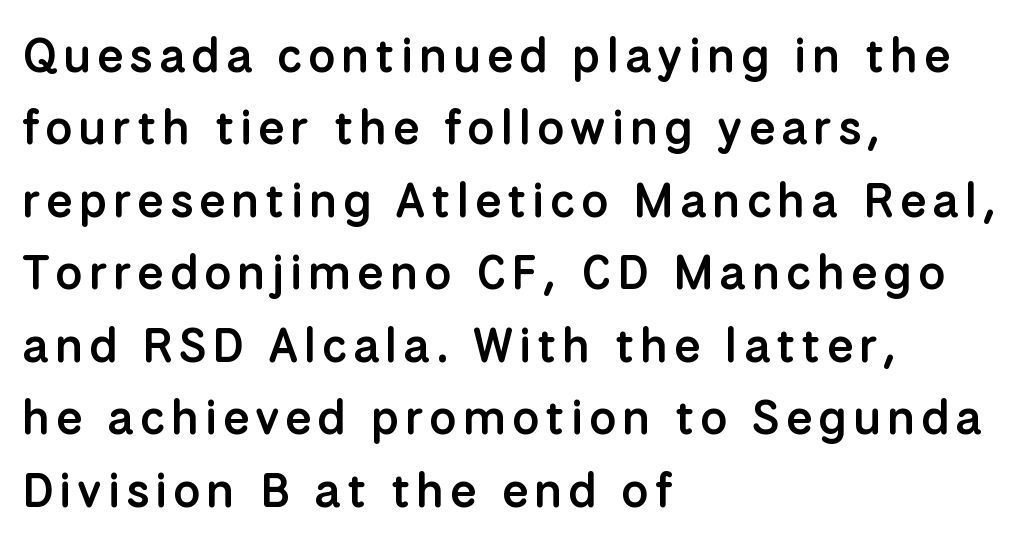
The image shows 48 px semibold sans-serif type, upright; set left-aligned, normal line spacing (1.51x), not underlined; low stroke contrast and a medium x-height.
